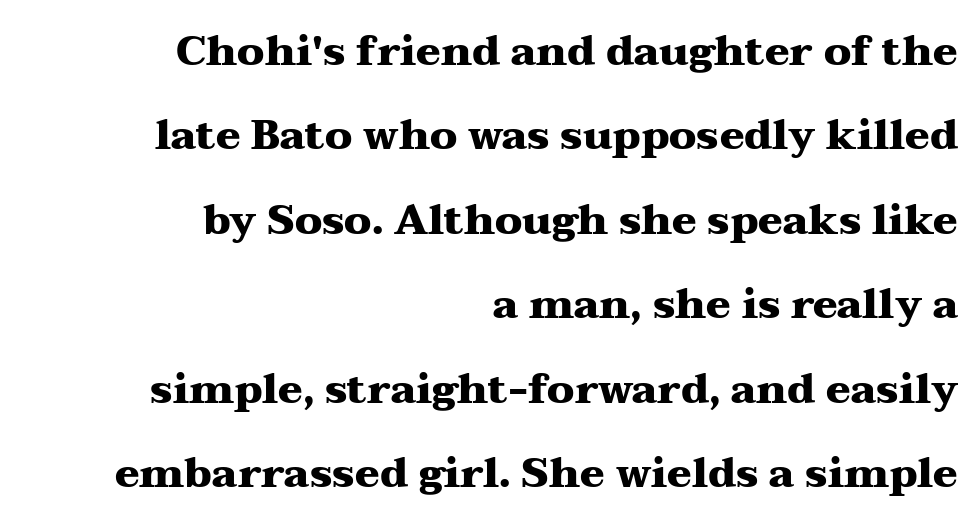
The image shows 41 px heavy, wide serif type, upright; set right-aligned, loose line spacing (2.06x), normal letter spacing, not underlined; medium stroke contrast and a medium x-height.
